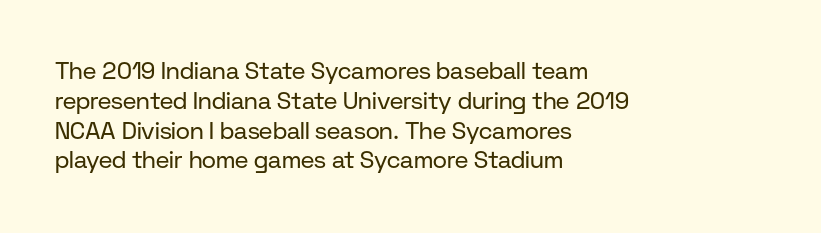
If you drew a line through each stem, it would be perfectly vertical. Tracking value appears to be zero — textbook default spacing. The rag falls on the right side of this text block. The face looks like a standard text weight, possibly lighter. The string is rendered with underlining switched off.
